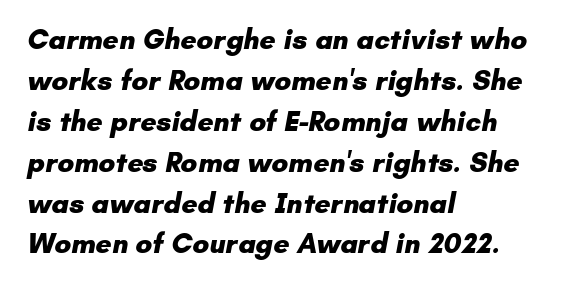
{"serif": "no", "bold": "yes", "weight": "heavy", "width": "normal", "stroke_contrast": "low", "x_height": "small", "monospaced": "no", "underline": "no", "align": "left", "line_spacing": "normal", "line_spacing_ratio": 1.46, "letter_spacing": "normal", "letter_spacing_em": 0.0, "glyph_px": 28}
